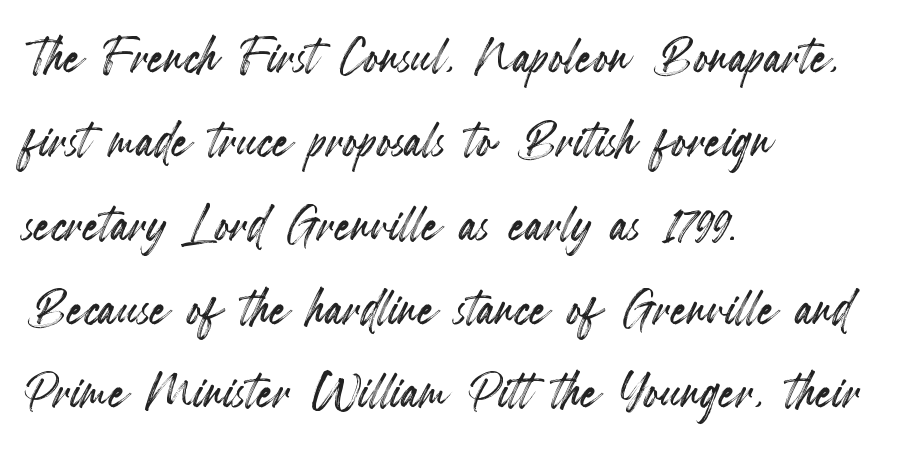
{"width": "condensed", "x_height": "small", "monospaced": "no", "underline": "no", "align": "left", "line_spacing": "normal", "line_spacing_ratio": 1.29, "letter_spacing": "normal", "letter_spacing_em": 0.0, "glyph_px": 65}
